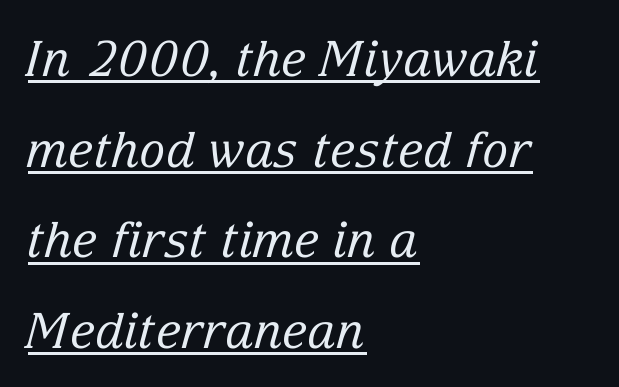
The image shows 49 px regular-weight serif type, italic (leaning right); set left-aligned, line spacing 1.85x, normal letter spacing, underlined; low stroke contrast and a medium x-height.
